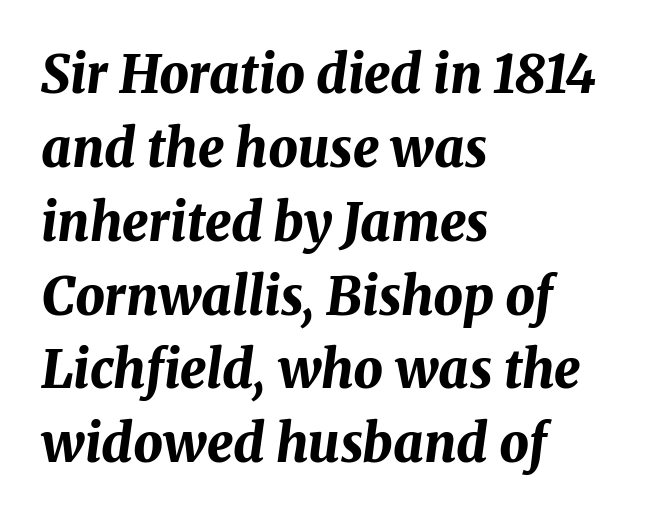
The image shows 52 px bold type, italic (leaning right); set left-aligned, normal line spacing (1.42x), normal letter spacing, not underlined; medium stroke contrast and a medium x-height.
